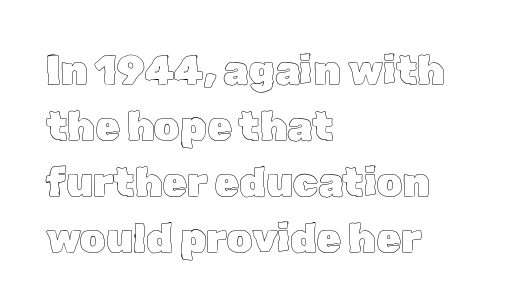
The image shows 40 px text type, upright; set left-aligned, normal line spacing (1.4x), normal letter spacing, not underlined; a medium x-height.
